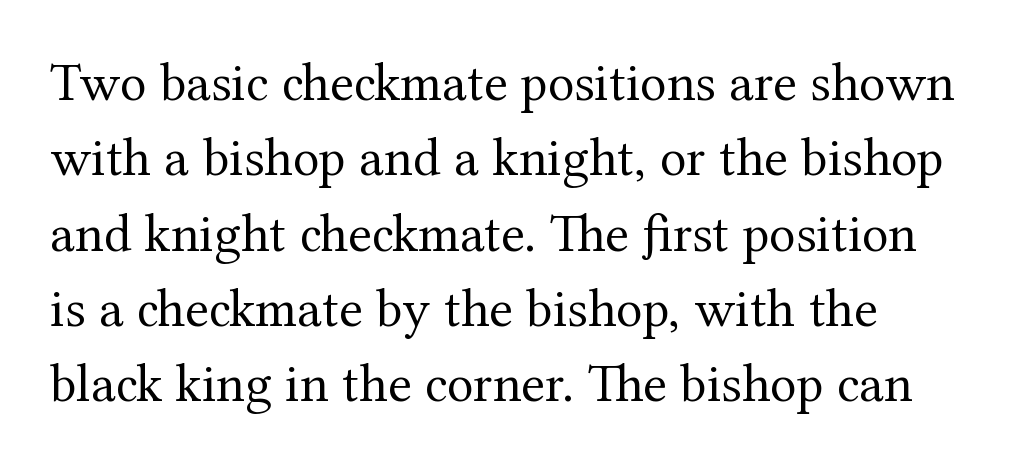
Q: Is the text bold? A: No.
Q: Is the text italic (slanted)? A: No, it is upright.
Q: Is the typeface a serif or a sans-serif typeface? A: Serif.
Q: Is the text underlined? A: No.
Q: Is the spacing between letters normal or unusually wide? A: Normal.
Q: Is the spacing between lines tight, normal or loose? A: Normal.
Q: Width (condensed, normal, or wide)? A: Normal.
Q: Stroke contrast? A: Medium.
Q: x-height? A: Medium.
Q: Monospaced? A: No.
